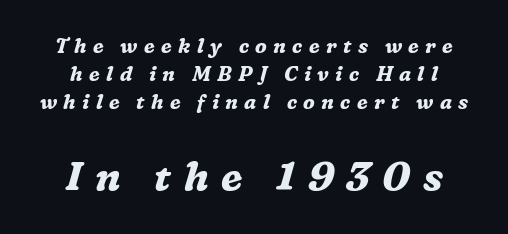
The image shows 40 px bold serif type, italic (leaning right); set normal line spacing (1.41x), unusually wide letter spacing (+0.32 em), not underlined; the second (bottom) block is 2.0x larger; medium stroke contrast and a medium x-height.
